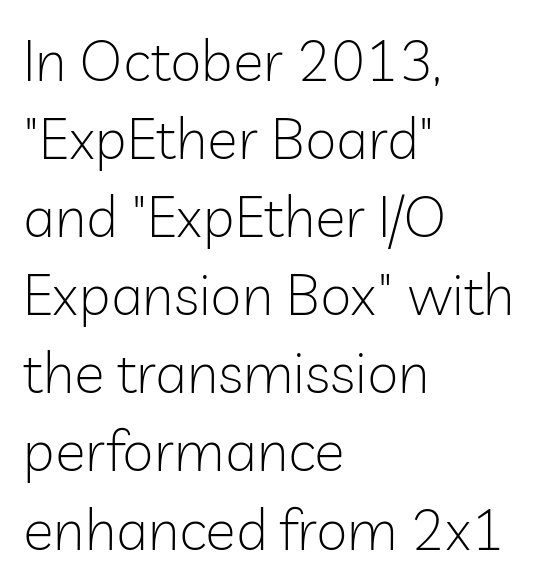
The image shows 57 px light sans-serif type, upright; set left-aligned, normal line spacing (1.37x), normal letter spacing, not underlined; low stroke contrast and a medium x-height.
